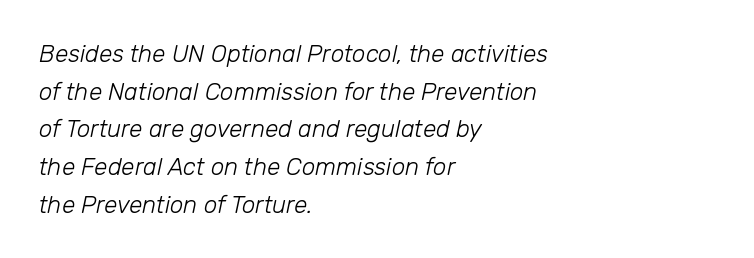
The image shows 24 px text type, italic (leaning right); set left-aligned, normal line spacing (1.57x), normal letter spacing, not underlined.
